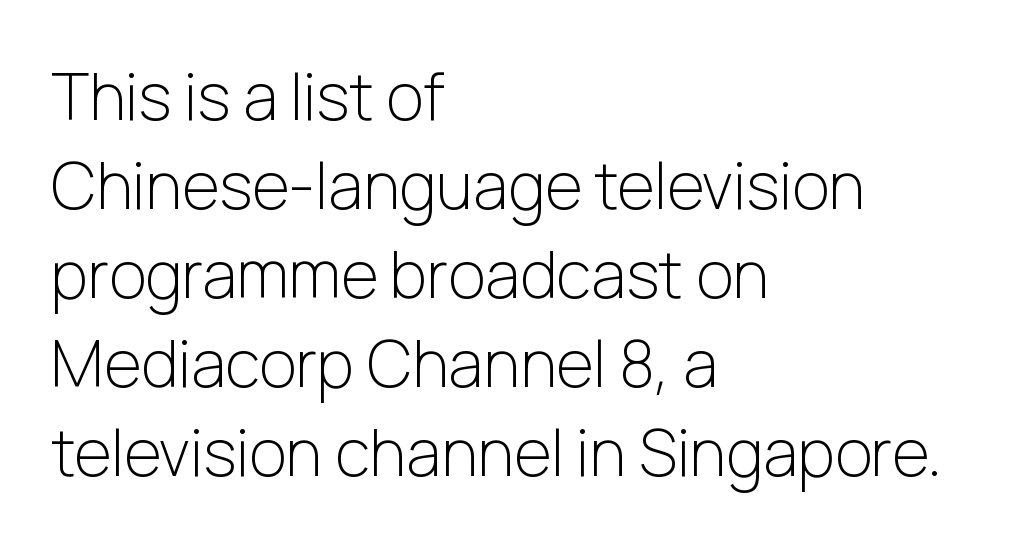
The letters carry no serifs — their stems end cleanly without finishing strokes. The strip under each line holds only bare page. Visually the block forms a straight wall on the left and a jagged coastline on the right. Heft: none added — not bold.
